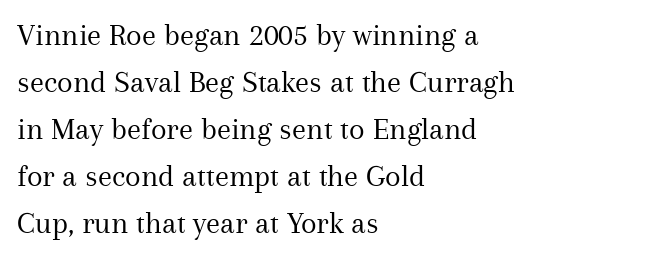
Looks like regular typesetting: each glyph gets only the width it needs. The line-height multiplier appears to be the usual default. The letters sit at their default tracking, neither squeezed nor spread. No word sits above an underline. No extra ink here — the face is not bold. When letters stand straight like this, we call the style roman or upright.
